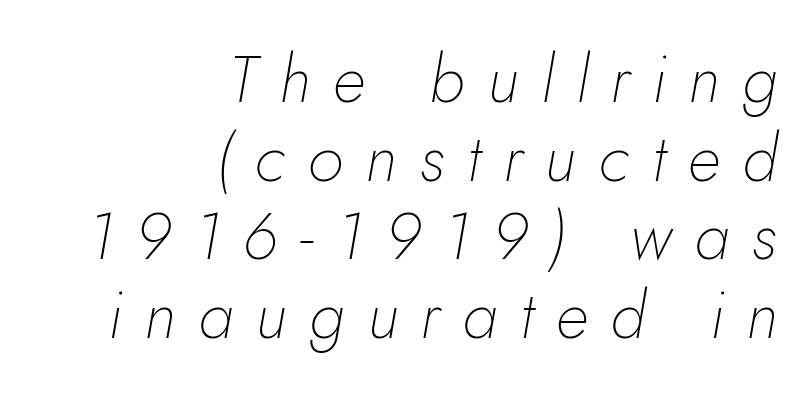
Honestly, the letter spacing is so wide it's the main thing you notice. The weight would be labelled regular, book, light, or lighter still. Visually the block forms a straight wall on the right and a jagged coastline on the left. Italic: yes, the glyphs are oblique. Note the varied advance widths — an 'i' is clearly narrower than an 'm'. The words here are not underlined.
